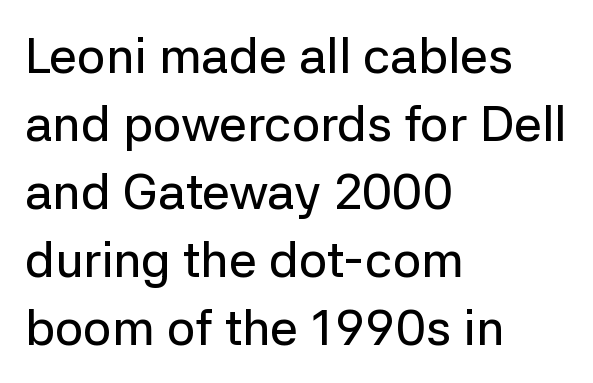
Clear beneath every line of the passage. The face used here is a sans, in the tradition of grotesques and geometrics. This sample has the flowing, uneven cadence of proportional lettering. Short note: letters normally spaced. Italic? Not at all — the glyphs are vertical. Each line starts at the same left margin while the right side varies.
